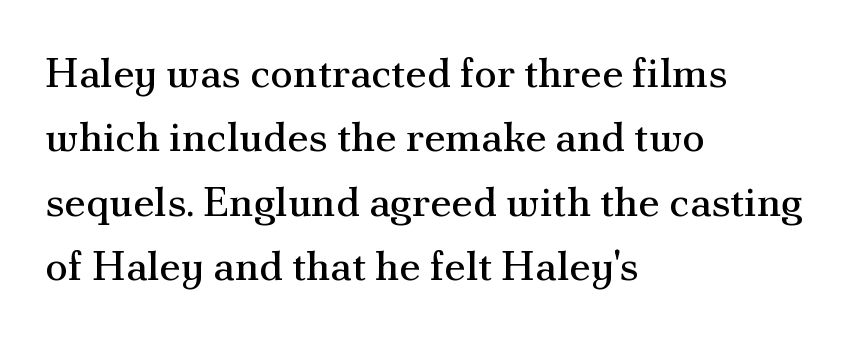
The image shows 42 px regular-weight serif type, upright; set left-aligned, normal line spacing (1.53x), normal letter spacing, not underlined; medium stroke contrast and a small x-height.
